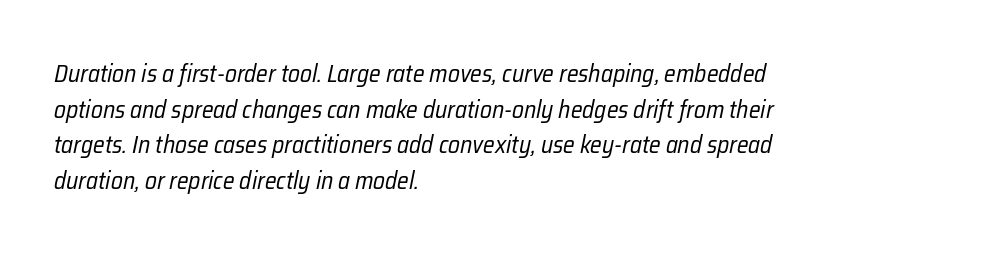
{"italic": "yes", "lean": "right", "slant_degrees": 12, "bold": "no", "underline": "no", "align": "left", "line_spacing": "normal", "line_spacing_ratio": 1.48, "letter_spacing": "normal", "letter_spacing_em": 0.0, "glyph_px": 24}
